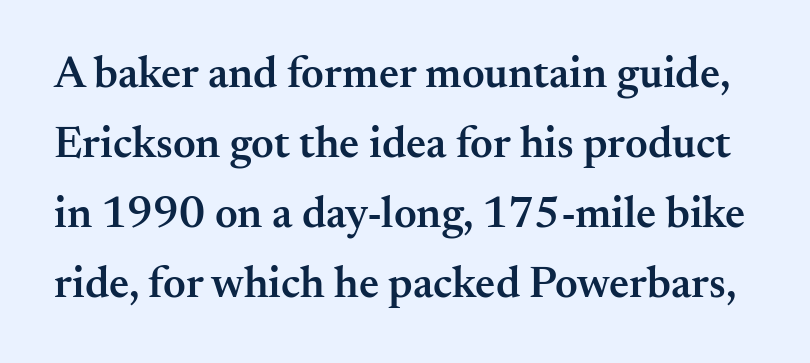
The image shows 44 px semibold serif type, upright; set normal line spacing (1.59x), normal letter spacing, not underlined; medium stroke contrast and a small x-height.
